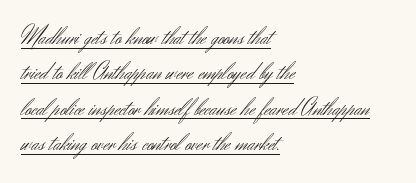
The image shows 24 px text type; set left-aligned, normal line spacing (1.47x), normal letter spacing, underlined.
